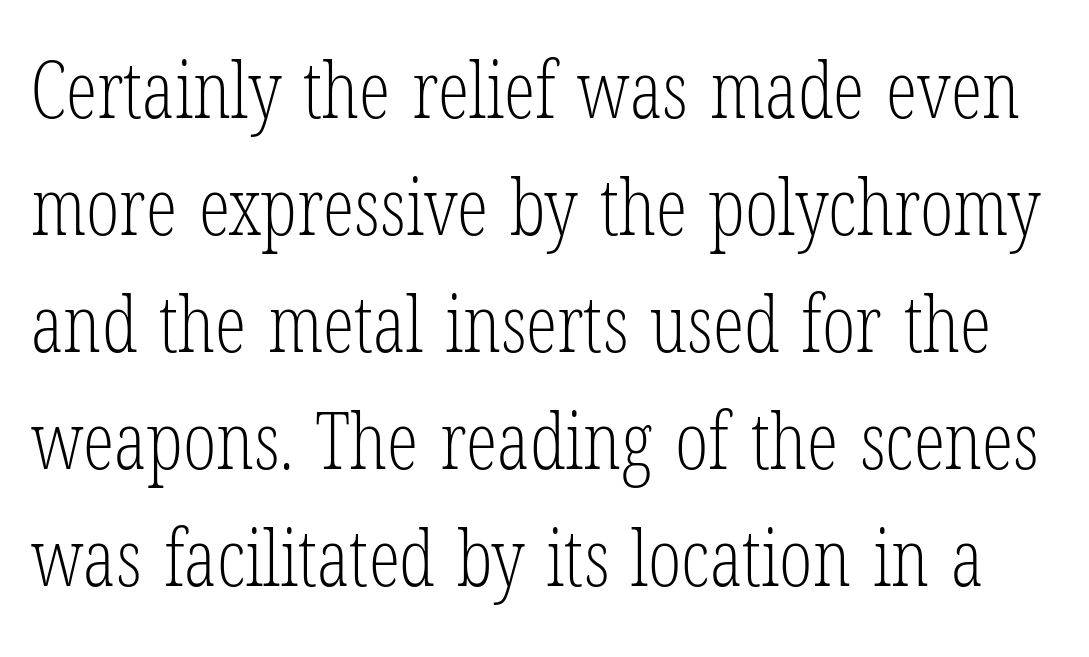
The image shows 79 px light, condensed serif type, upright; set normal line spacing (1.48x), normal letter spacing, not underlined; low stroke contrast and a medium x-height.
